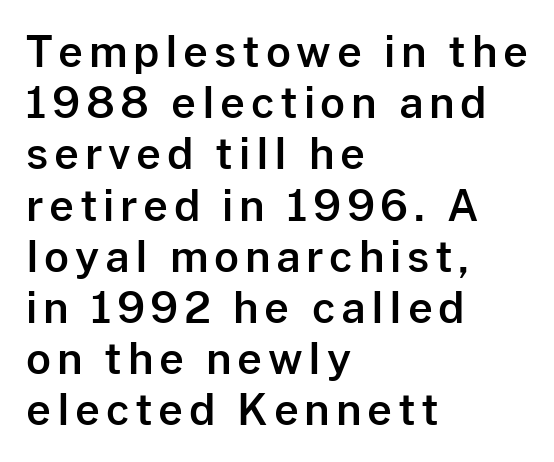
The image shows 43 px sans-serif type, upright; set left-aligned, line spacing 1.19x, not underlined; low stroke contrast and a medium x-height.
